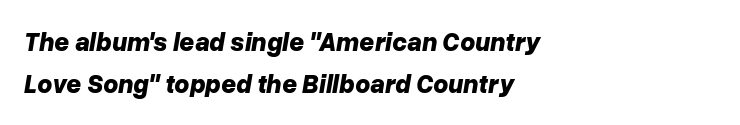
{"italic": "yes", "lean": "right", "slant_degrees": 10, "bold": "yes", "underline": "no", "align": "left", "line_spacing": "normal", "line_spacing_ratio": 1.62, "letter_spacing": "normal", "letter_spacing_em": 0.0, "glyph_px": 26}
